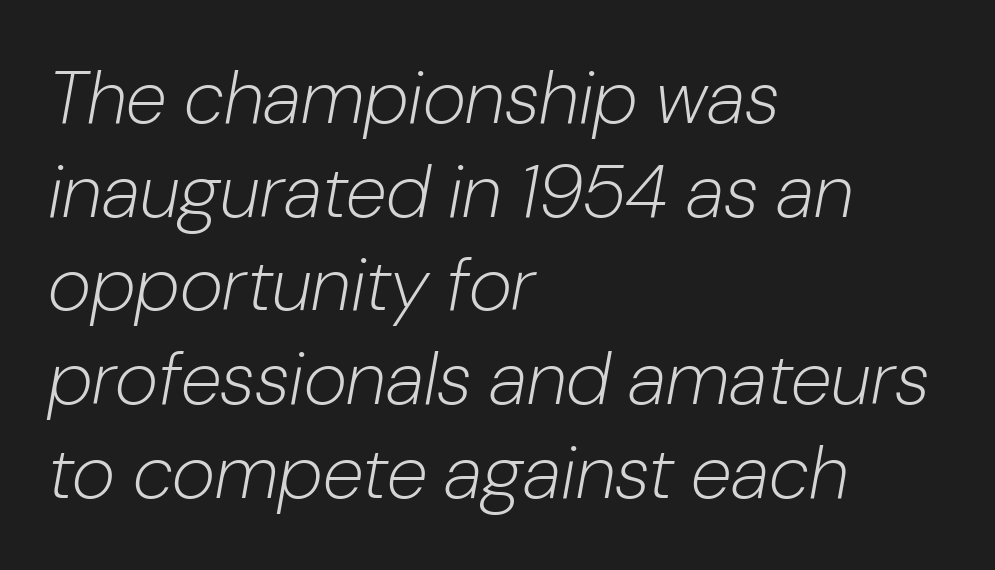
Q: Is the text bold? A: No.
Q: Is the text italic (slanted)? A: Yes, it leans right by about 10 degrees.
Q: Is the text underlined? A: No.
Q: How is the paragraph aligned? A: Left-aligned.
Q: Is the spacing between letters normal or unusually wide? A: Normal.
Q: Is the spacing between lines tight, normal or loose? A: Normal.
Q: Width (condensed, normal, or wide)? A: Normal.
Q: Stroke contrast? A: Low.
Q: x-height? A: Medium.
Q: Monospaced? A: No.
